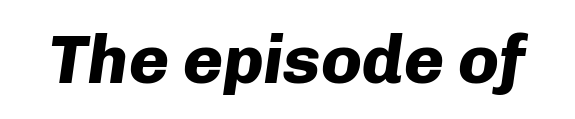
{"italic": "yes", "lean": "right", "slant_degrees": 8, "bold": "yes", "weight": "heavy", "width": "normal", "stroke_contrast": "low", "x_height": "medium", "monospaced": "no", "underline": "no", "letter_spacing": "normal", "letter_spacing_em": 0.0, "glyph_px": 68}
